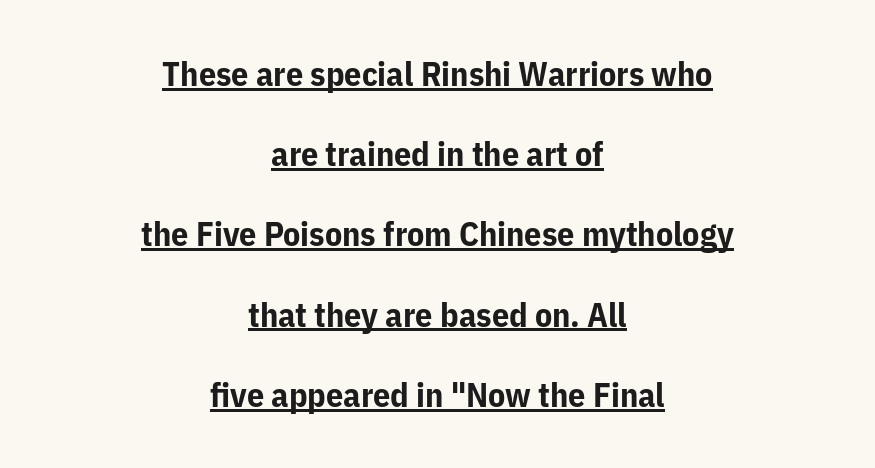
{"serif": "no", "italic": "no", "bold": "yes", "weight": "bold", "width": "normal", "stroke_contrast": "low", "x_height": "medium", "monospaced": "no", "underline": "yes", "align": "center", "line_spacing": "loose", "line_spacing_ratio": 2.36, "letter_spacing": "normal", "letter_spacing_em": 0.0, "glyph_px": 34}
